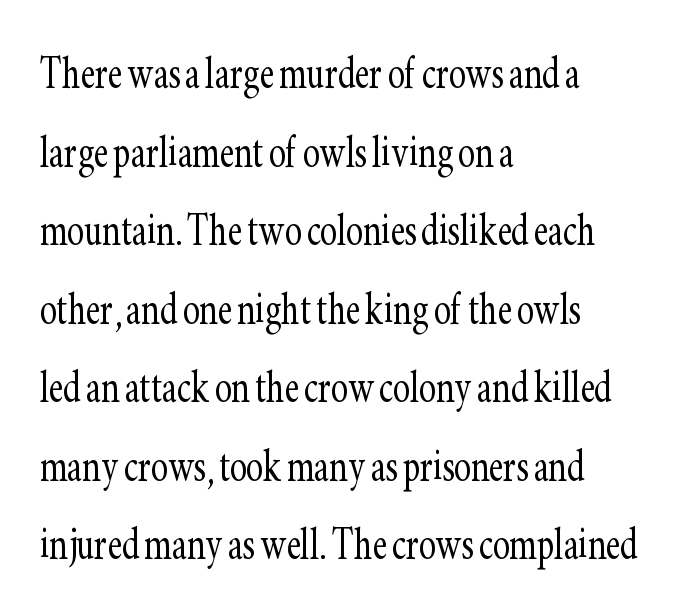
The face used here is rendered with its standard letterfit. You could not count columns in this text — the font is proportionally spaced. Each row of text sits above clean, open space. Stems and bowls with no extra thickness — not bold. The rows are spaced the way most documents space them. The paragraph shown leans on its left margin.
